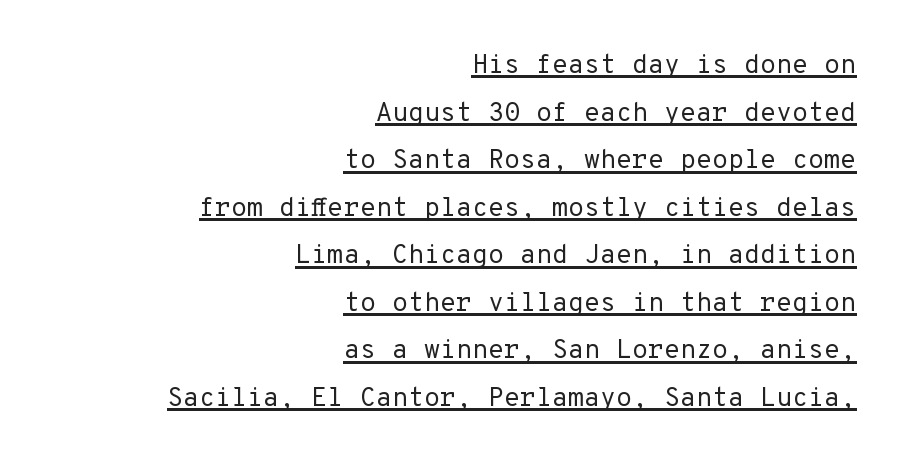
The typesetter chose a ragged-left arrangement here. You can see a thin bar hugging the bottom of the glyphs. No heavy texture on the line: the type isn't bold. Upright lettering throughout. Inter-character spacing is left at the font's built-in metrics.
